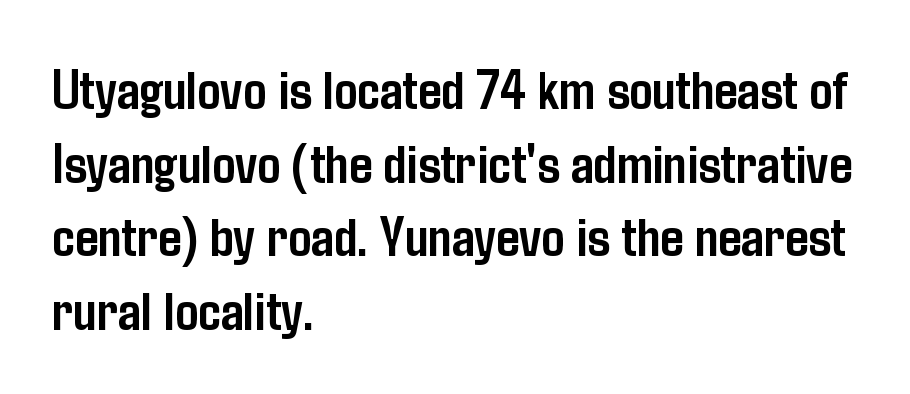
Q: Is the text bold? A: Yes.
Q: Is the text italic (slanted)? A: No, it is upright.
Q: Is the typeface a serif or a sans-serif typeface? A: Sans-serif.
Q: Is the text underlined? A: No.
Q: How is the paragraph aligned? A: Left-aligned.
Q: Is the spacing between letters normal or unusually wide? A: Normal.
Q: Is the spacing between lines tight, normal or loose? A: Normal.
Q: Width (condensed, normal, or wide)? A: Condensed.
Q: Stroke contrast? A: Low.
Q: x-height? A: Medium.
Q: Monospaced? A: No.
